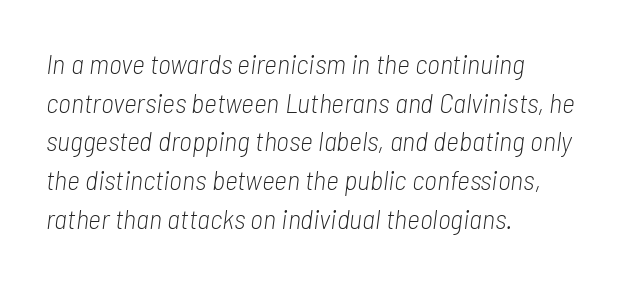
{"italic": "yes", "lean": "right", "slant_degrees": 7, "bold": "no", "weight": "light", "width": "condensed", "stroke_contrast": "low", "x_height": "medium", "monospaced": "no", "underline": "no", "align": "left", "line_spacing": "normal", "line_spacing_ratio": 1.38, "letter_spacing": "normal", "letter_spacing_em": 0.0, "glyph_px": 28}
